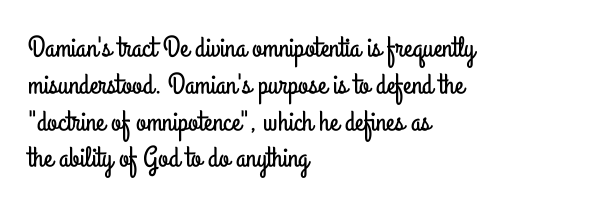
{"serif": "no", "italic": "no", "width": "condensed", "stroke_contrast": "low", "x_height": "small", "monospaced": "no", "underline": "no", "align": "left", "line_spacing": "normal", "line_spacing_ratio": 1.27, "letter_spacing": "normal", "letter_spacing_em": 0.0, "glyph_px": 29}
